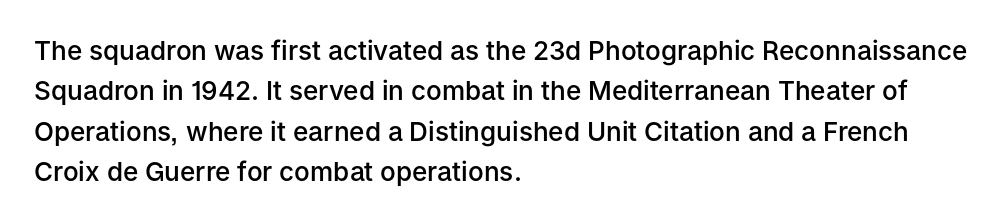
Q: Is the text bold? A: Semi-bold.
Q: Is the text italic (slanted)? A: No, it is upright.
Q: Is the text underlined? A: No.
Q: How is the paragraph aligned? A: Left-aligned.
Q: Is the spacing between letters normal or unusually wide? A: Normal.
Q: Is the spacing between lines tight, normal or loose? A: Normal.
